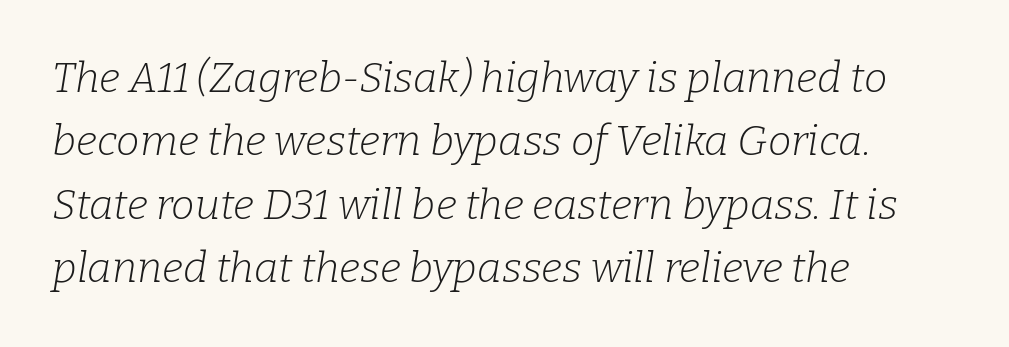
{"serif": "yes", "italic": "yes", "lean": "right", "slant_degrees": 9, "bold": "no", "weight": "light", "width": "normal", "stroke_contrast": "low", "x_height": "medium", "monospaced": "no", "underline": "no", "align": "left", "line_spacing": "normal", "line_spacing_ratio": 1.51, "letter_spacing": "normal", "letter_spacing_em": 0.0, "glyph_px": 42}
